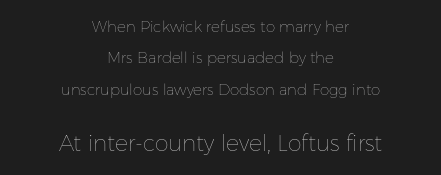
Q: Is the text bold? A: No.
Q: Is the text italic (slanted)? A: No, it is upright.
Q: Is the text underlined? A: No.
Q: How is the paragraph aligned? A: Centered.
Q: Is the spacing between letters normal or unusually wide? A: Normal.
Q: Is the spacing between lines tight, normal or loose? A: Loose.
Q: Which block of text is set in a larger size, the first (top) or the second (bottom)? A: The second (bottom) one.
